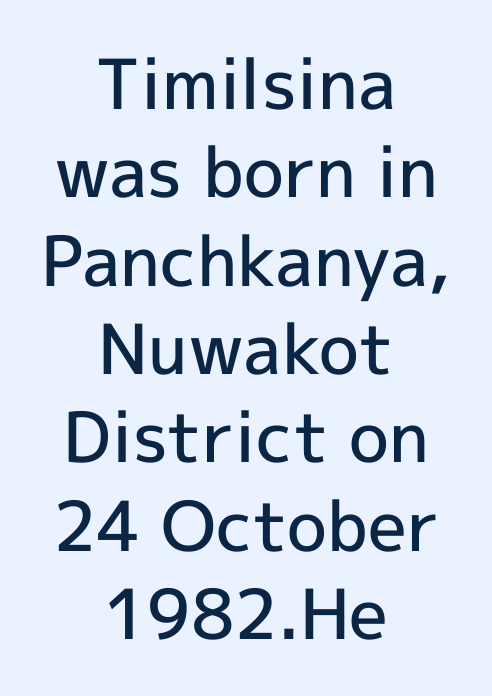
You could not count columns in this text — the font is proportionally spaced. This is the in-between weight designers call semibold or demi. The text was rendered using a sans face with plain stroke endings. Italic? Not at all — the glyphs are vertical. The line-height multiplier appears to be the usual default. The space directly below the letters is spotless.
